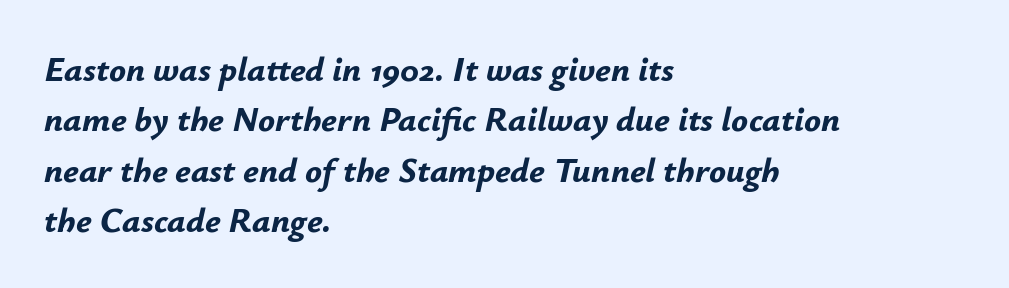
The image shows 35 px bold type, italic (leaning right); set left-aligned, normal line spacing (1.44x), normal letter spacing, not underlined; low stroke contrast and a small x-height.
